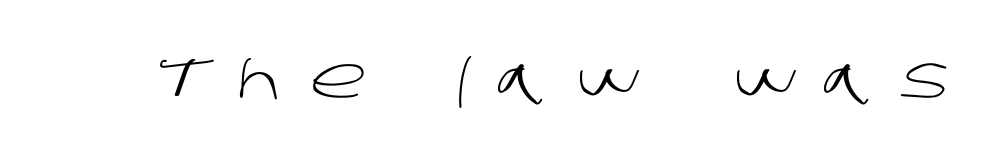
The image shows 57 px light sans-serif type; set unusually wide letter spacing (+0.47 em), not underlined; low stroke contrast and a large x-height.
